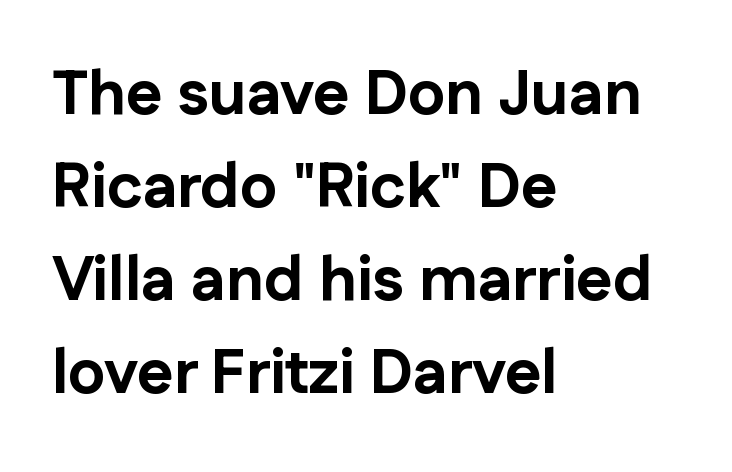
{"serif": "no", "italic": "no", "bold": "yes", "weight": "bold", "width": "normal", "stroke_contrast": "low", "x_height": "medium", "monospaced": "no", "underline": "no", "align": "left", "line_spacing": "normal", "line_spacing_ratio": 1.5, "letter_spacing": "normal", "letter_spacing_em": 0.0, "glyph_px": 62}
